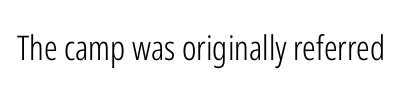
The image shows 34 px light, condensed sans-serif type, upright; set normal letter spacing, not underlined; low stroke contrast and a medium x-height.
